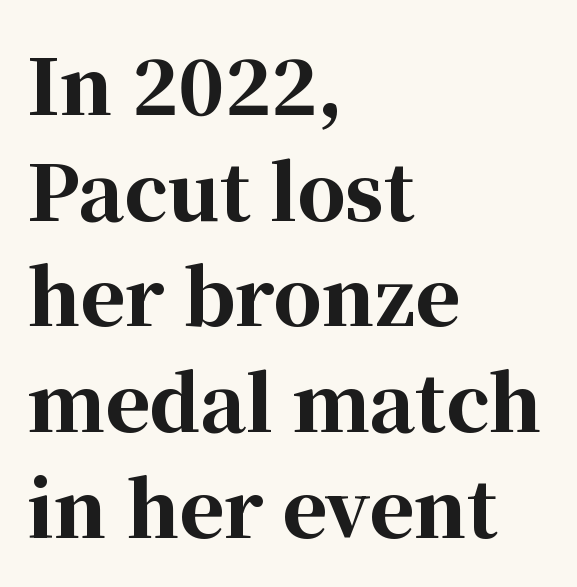
{"serif": "yes", "italic": "no", "bold": "yes", "weight": "bold", "width": "normal", "stroke_contrast": "high", "x_height": "medium", "monospaced": "no", "underline": "no", "align": "left", "line_spacing": "normal", "line_spacing_ratio": 1.39, "letter_spacing": "normal", "letter_spacing_em": 0.0, "glyph_px": 76}
